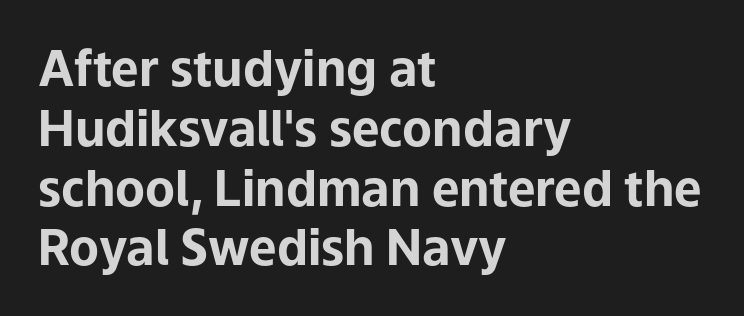
{"serif": "no", "italic": "no", "bold": "yes", "weight": "bold", "width": "normal", "stroke_contrast": "low", "x_height": "medium", "monospaced": "no", "underline": "no", "align": "left", "line_spacing_ratio": 1.22, "letter_spacing": "normal", "letter_spacing_em": 0.0, "glyph_px": 49}
